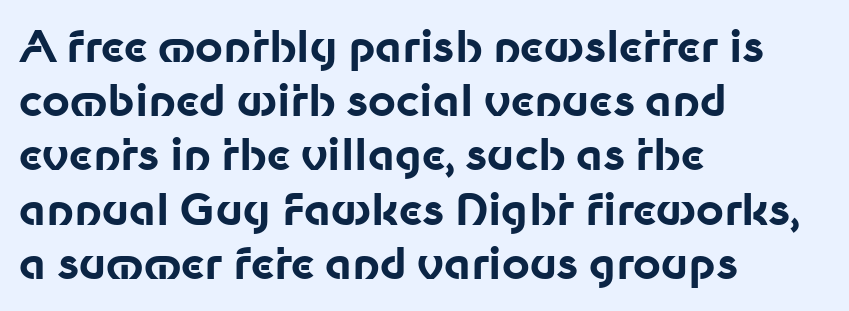
{"serif": "no", "italic": "no", "bold": "yes", "weight": "bold", "width": "normal", "stroke_contrast": "low", "x_height": "medium", "monospaced": "no", "underline": "no", "align": "left", "line_spacing": "normal", "line_spacing_ratio": 1.26, "letter_spacing": "normal", "letter_spacing_em": 0.0, "glyph_px": 43}
